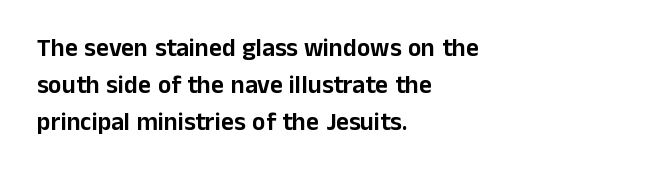
{"italic": "no", "underline": "no", "align": "left", "line_spacing": "normal", "line_spacing_ratio": 1.48, "letter_spacing": "normal", "letter_spacing_em": 0.0, "glyph_px": 25}
